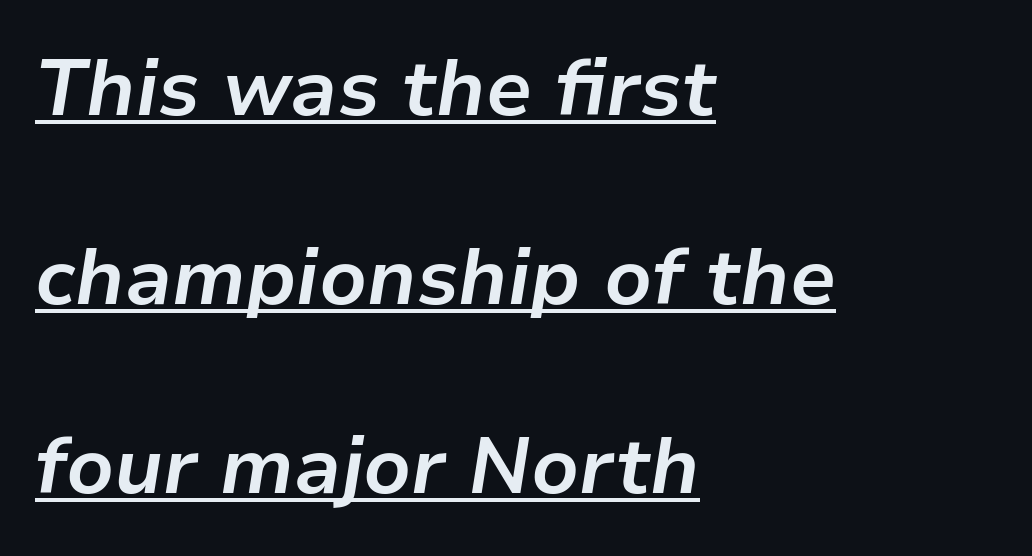
Do the characters align in a grid? No, the font is proportional. The passage is arranged the way most books set body copy — flush left. The string is rendered with underlining switched on. Reading down the column, the eye jumps a long way to each next line. In terms of posture, this sample is oblique. Heft: maximum for text — a bold.
